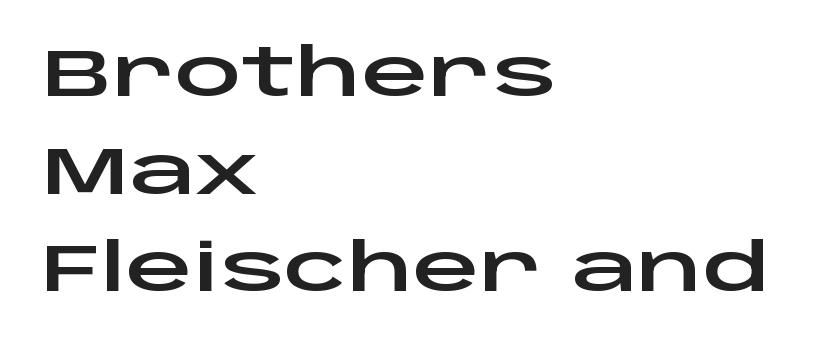
{"serif": "no", "italic": "no", "width": "wide", "stroke_contrast": "low", "x_height": "large", "monospaced": "no", "underline": "no", "align": "left", "line_spacing": "normal", "line_spacing_ratio": 1.48, "letter_spacing": "normal", "letter_spacing_em": 0.0, "glyph_px": 66}
